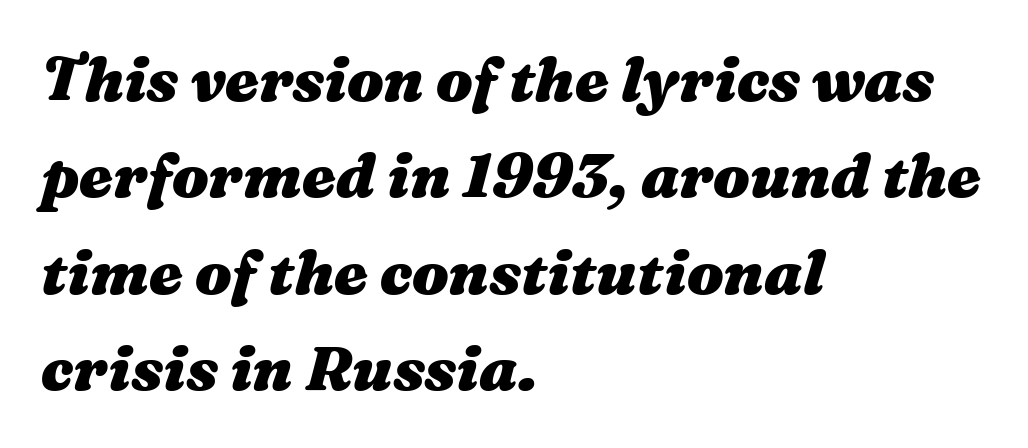
{"italic": "yes", "lean": "right", "slant_degrees": 16, "bold": "yes", "weight": "heavy", "width": "wide", "stroke_contrast": "medium", "x_height": "medium", "monospaced": "no", "underline": "no", "align": "left", "line_spacing": "normal", "line_spacing_ratio": 1.58, "letter_spacing": "normal", "letter_spacing_em": 0.0, "glyph_px": 61}
